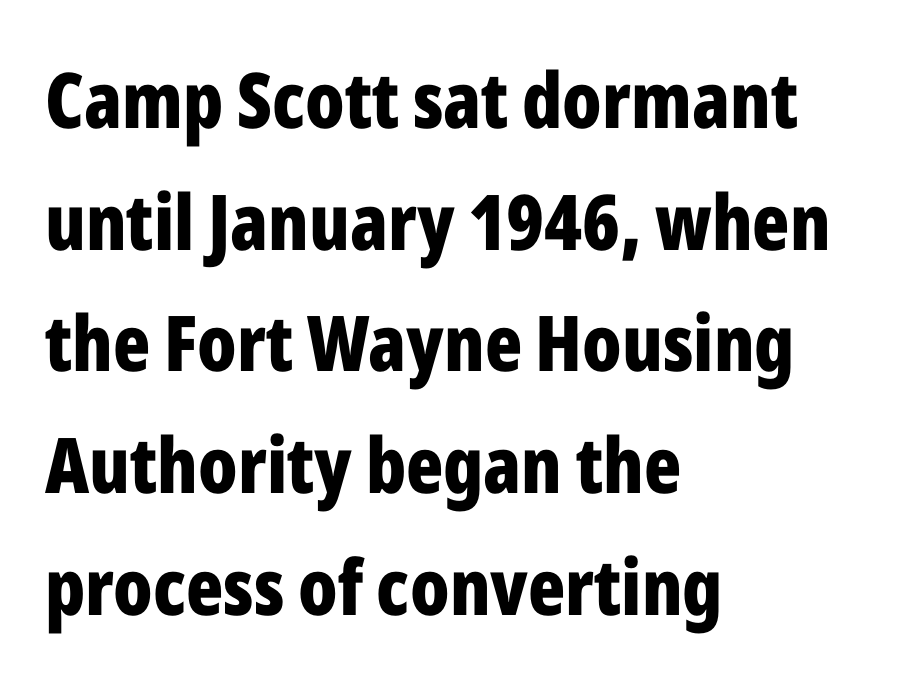
These lines are composed in type without serifs. The gaps between neighbouring characters are ordinary and unremarkable. Looks like regular typesetting: each glyph gets only the width it needs. The font's upright variant was chosen for this text.
